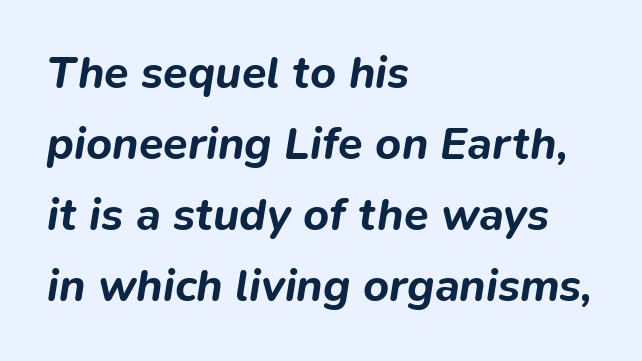
{"italic": "yes", "lean": "right", "slant_degrees": 9, "bold": "yes", "weight": "bold", "width": "normal", "stroke_contrast": "low", "x_height": "medium", "monospaced": "no", "underline": "no", "align": "left", "line_spacing": "normal", "line_spacing_ratio": 1.58, "letter_spacing": "normal", "letter_spacing_em": 0.0, "glyph_px": 45}
